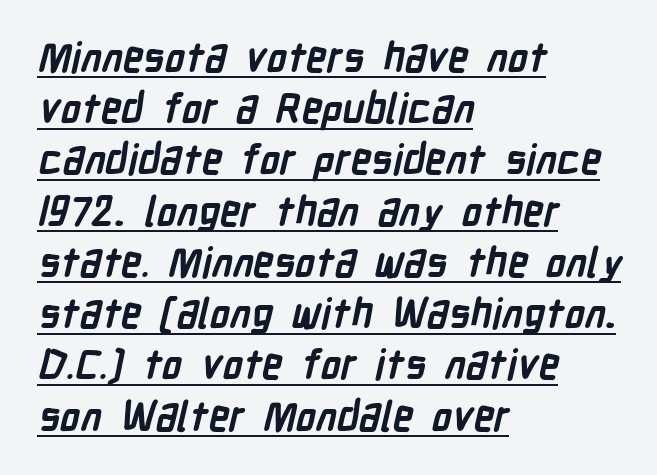
Do the characters align in a grid? No, the font is proportional. Each letter's strokes conclude bluntly, with no projecting serifs. If you drew a ruler down the left edge, every line would touch it. Stroke thickness is high; the sample reads as a true bold.
